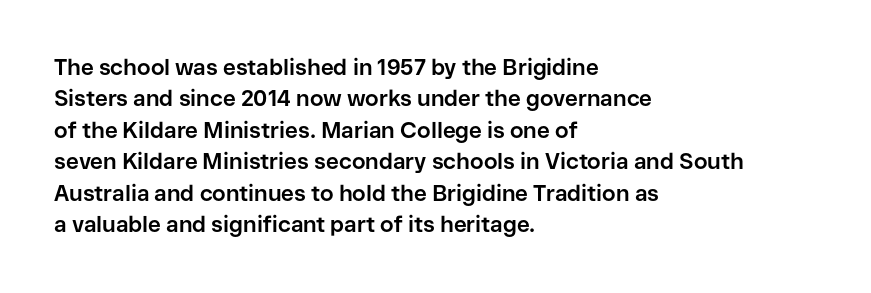
Q: Is the text bold? A: Yes.
Q: Is the text italic (slanted)? A: No, it is upright.
Q: Is the text underlined? A: No.
Q: How is the paragraph aligned? A: Left-aligned.
Q: Is the spacing between letters normal or unusually wide? A: Normal.
Q: Is the spacing between lines tight, normal or loose? A: Normal.
